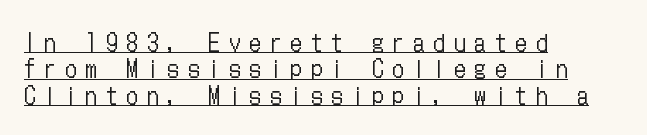
The image shows 23 px text type, upright; set left-aligned, tight line spacing (1.15x), unusually wide letter spacing (+0.39 em), underlined.
